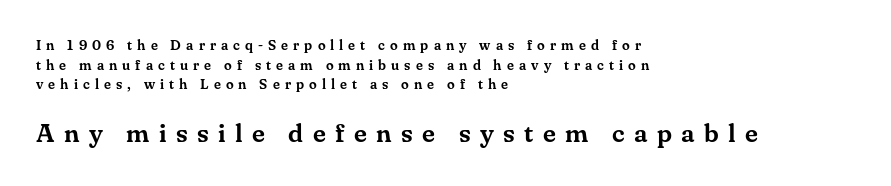
The image shows 26 px text type, upright; set left-aligned, normal line spacing (1.41x), unusually wide letter spacing (+0.36 em), not underlined; the second (bottom) block is 1.86x larger.
